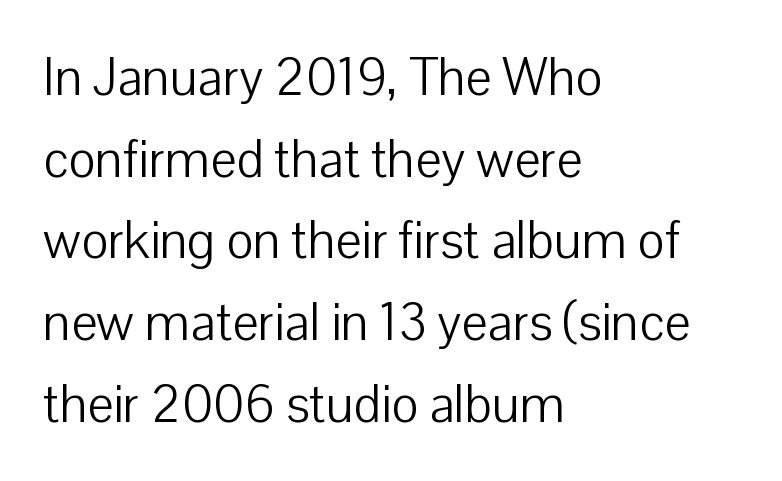
Compared with a centered layout, this one pins lines to the left instead. The type is set solid horizontally, with unmodified tracking. Classification — sans serif. The typesetting does not lean heavy: it is not bold.
